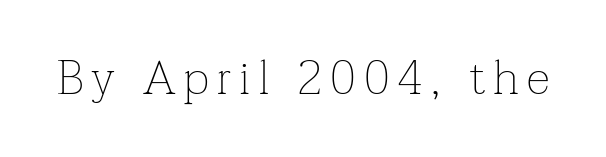
The image shows 48 px thin serif type, upright; set not underlined; low stroke contrast and a medium x-height.
